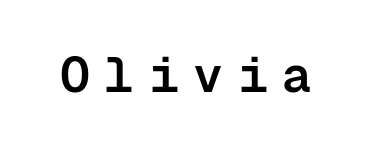
{"serif": "no", "italic": "no", "bold": "semi", "weight": "semibold", "width": "normal", "stroke_contrast": "low", "x_height": "medium", "monospaced": "yes", "underline": "no", "letter_spacing": "wide", "letter_spacing_em": 0.29, "glyph_px": 50}
